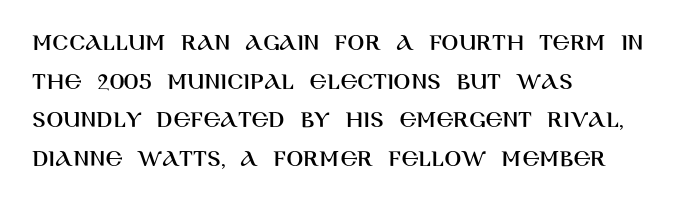
The image shows 25 px text type, upright; set left-aligned, normal line spacing (1.55x), normal letter spacing, not underlined.
